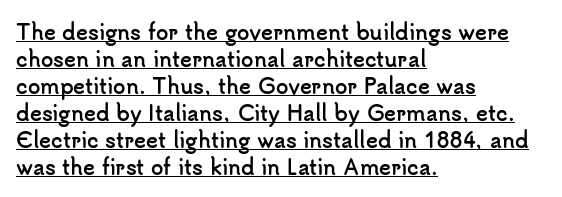
{"italic": "no", "bold": "yes", "underline": "yes", "align": "left", "line_spacing": "normal", "line_spacing_ratio": 1.35, "letter_spacing": "normal", "letter_spacing_em": 0.0, "glyph_px": 20}
